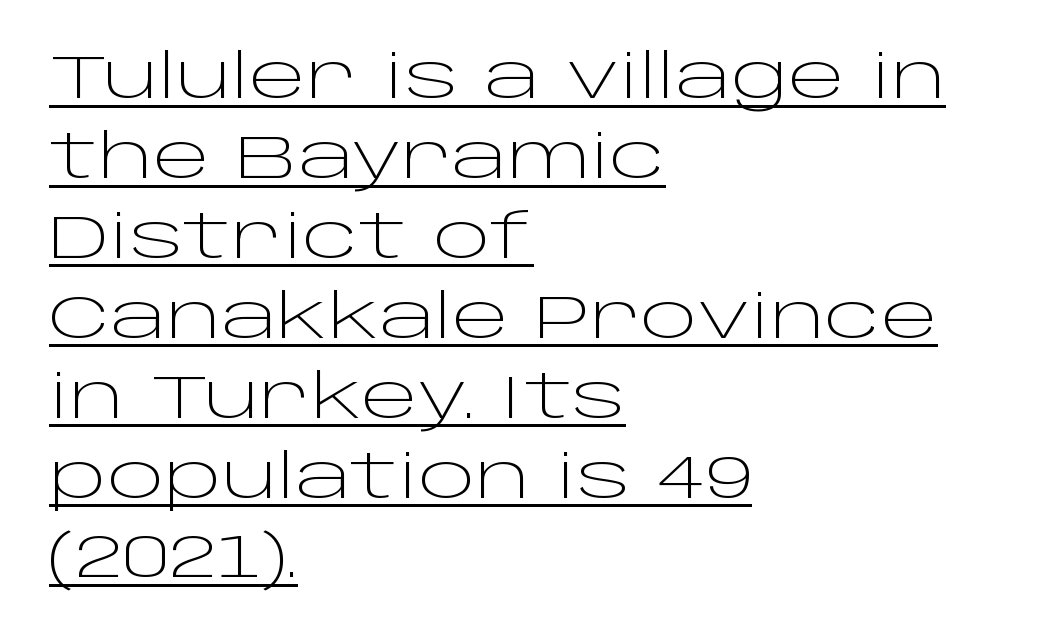
The image shows 61 px light, wide sans-serif type, upright; set left-aligned, normal line spacing (1.31x), normal letter spacing, underlined; low stroke contrast and a large x-height.
